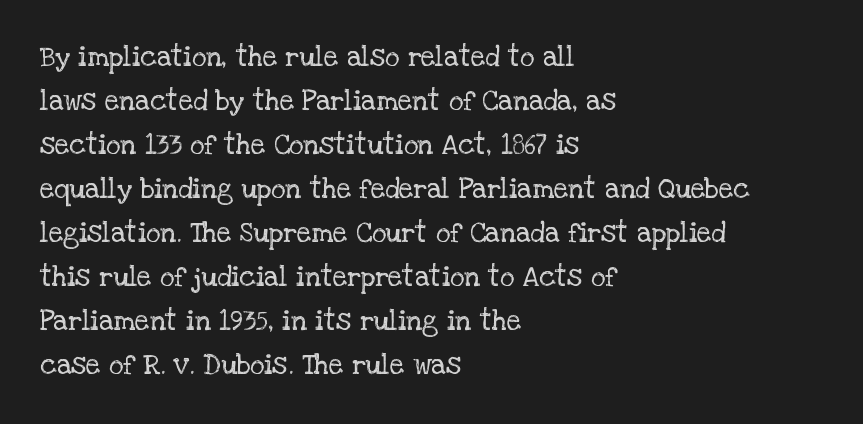
Q: Is the text bold? A: No.
Q: Is the text italic (slanted)? A: No, it is upright.
Q: Is the typeface a serif or a sans-serif typeface? A: Serif.
Q: Is the text underlined? A: No.
Q: How is the paragraph aligned? A: Left-aligned.
Q: Is the spacing between letters normal or unusually wide? A: Normal.
Q: Is the spacing between lines tight, normal or loose? A: Normal.
Q: Width (condensed, normal, or wide)? A: Normal.
Q: Stroke contrast? A: Low.
Q: x-height? A: Large.
Q: Monospaced? A: No.
